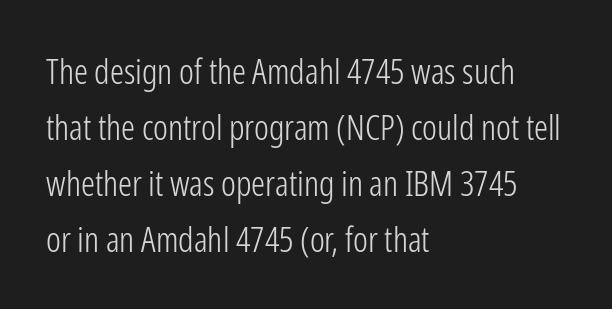
The image shows 35 px light, condensed sans-serif type, upright; set left-aligned, normal line spacing (1.6x), normal letter spacing, not underlined; low stroke contrast and a medium x-height.
